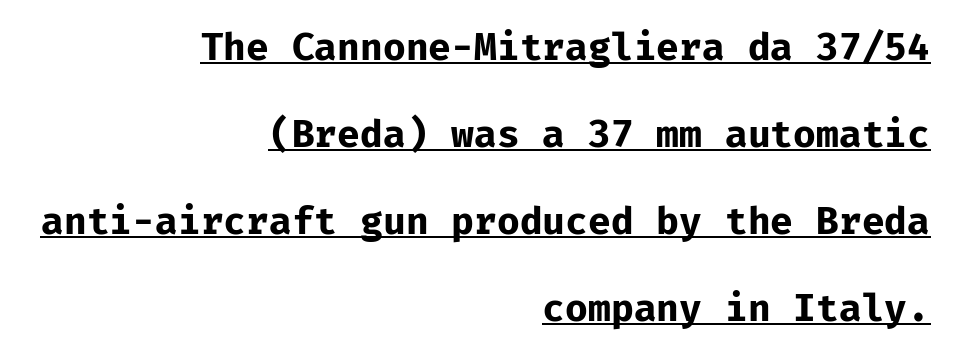
{"serif": "no", "italic": "no", "bold": "yes", "weight": "bold", "width": "normal", "stroke_contrast": "low", "x_height": "medium", "monospaced": "yes", "underline": "yes", "align": "right", "line_spacing": "loose", "line_spacing_ratio": 2.29, "letter_spacing": "normal", "letter_spacing_em": 0.0, "glyph_px": 38}
